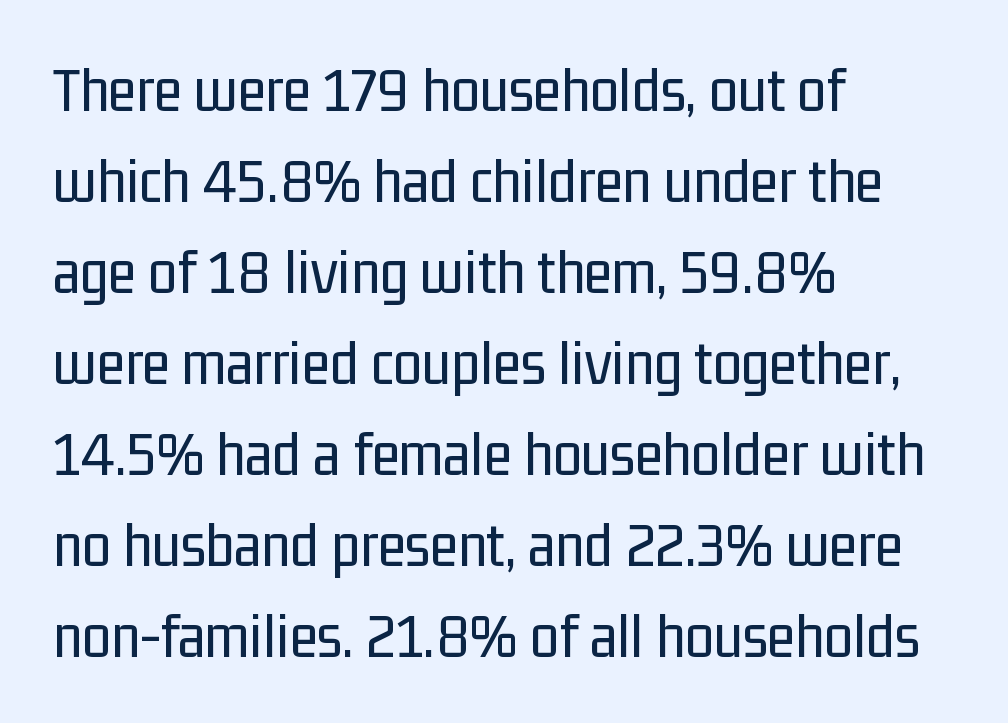
{"serif": "no", "italic": "no", "bold": "no", "weight": "regular", "width": "condensed", "stroke_contrast": "low", "x_height": "medium", "monospaced": "no", "underline": "no", "align": "left", "line_spacing": "normal", "line_spacing_ratio": 1.4, "letter_spacing": "normal", "letter_spacing_em": 0.0, "glyph_px": 65}
